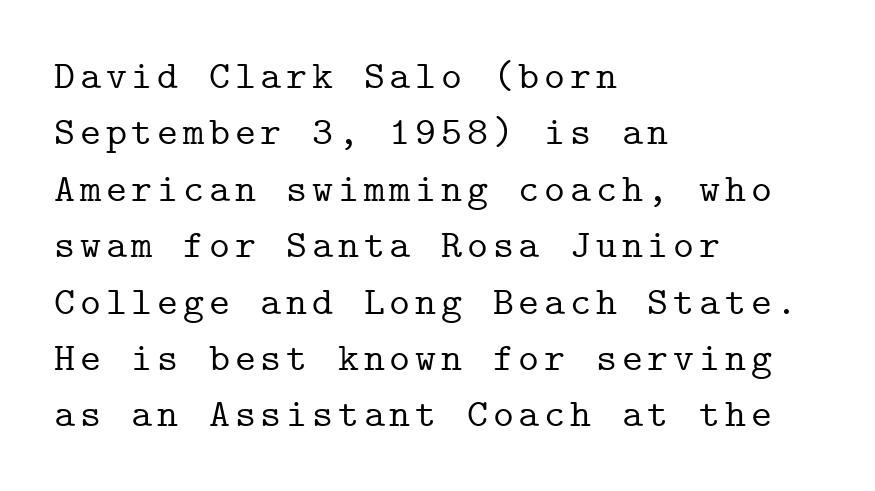
The image shows 40 px serif type, upright, monospaced; set left-aligned, normal line spacing (1.41x), not underlined; low stroke contrast and a medium x-height.
